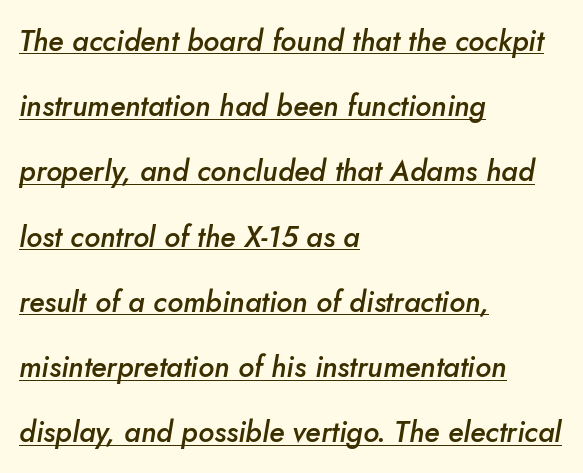
Q: Is the text bold? A: Semi-bold.
Q: Is the text italic (slanted)? A: Yes, it leans right by about 10 degrees.
Q: Is the text underlined? A: Yes.
Q: How is the paragraph aligned? A: Left-aligned.
Q: Is the spacing between letters normal or unusually wide? A: Normal.
Q: Is the spacing between lines tight, normal or loose? A: Loose.
Q: Width (condensed, normal, or wide)? A: Normal.
Q: Stroke contrast? A: Low.
Q: x-height? A: Small.
Q: Monospaced? A: No.
